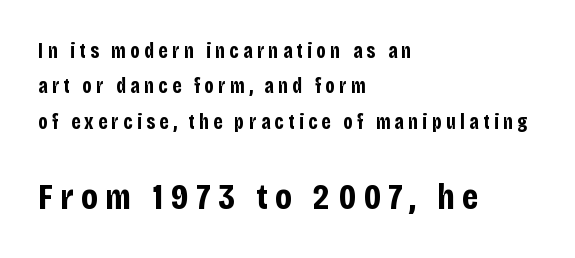
Q: Is the text bold? A: Yes.
Q: Is the text italic (slanted)? A: No, it is upright.
Q: Is the typeface a serif or a sans-serif typeface? A: Sans-serif.
Q: Is the text underlined? A: No.
Q: How is the paragraph aligned? A: Left-aligned.
Q: Is the spacing between letters normal or unusually wide? A: Unusually wide.
Q: Is the spacing between lines tight, normal or loose? A: Normal.
Q: Which block of text is set in a larger size, the first (top) or the second (bottom)? A: The second (bottom) one.
Q: Width (condensed, normal, or wide)? A: Condensed.
Q: Stroke contrast? A: Low.
Q: x-height? A: Large.
Q: Monospaced? A: No.
